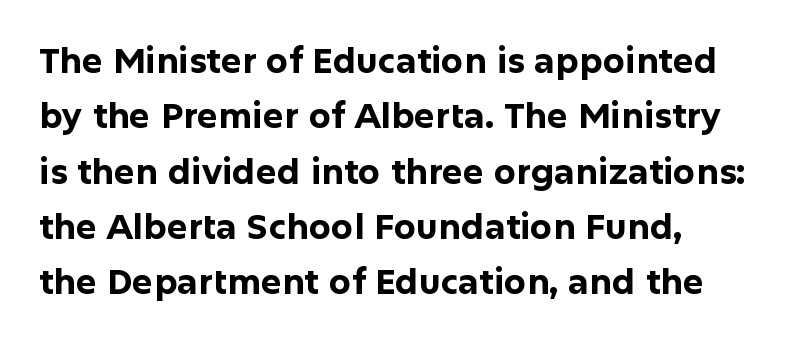
A typesetter would mark this as roman, not italic. The passage shown is typeset with a sans-serif family. Summary of vertical rhythm: regular, with standard interline spacing. Note the varied advance widths — an 'i' is clearly narrower than an 'm'. Typesetter's note: full bold, strokes at maximum text heaviness.
